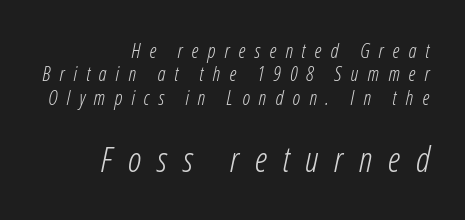
Q: Is the text bold? A: No.
Q: Is the text italic (slanted)? A: Yes, it leans right by about 12 degrees.
Q: Is the text underlined? A: No.
Q: How is the paragraph aligned? A: Right-aligned.
Q: Is the spacing between letters normal or unusually wide? A: Unusually wide.
Q: Which block of text is set in a larger size, the first (top) or the second (bottom)? A: The second (bottom) one.
Q: Width (condensed, normal, or wide)? A: Condensed.
Q: Stroke contrast? A: Low.
Q: x-height? A: Medium.
Q: Monospaced? A: No.
